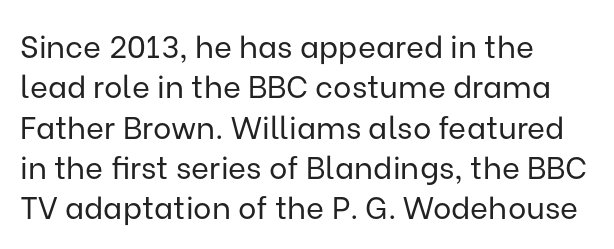
Descender tails drop into unmarked territory. Is the block centered? No — it sits flush against the left margin. You can tell it's not italic because the verticals are truly vertical. Do the characters align in a grid? No, the font is proportional.
